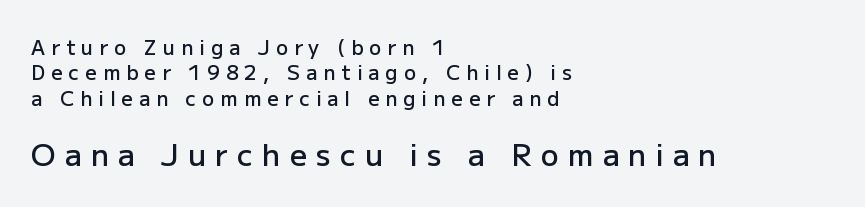
{"serif": "no", "italic": "no", "bold": "semi", "weight": "semibold", "width": "normal", "stroke_contrast": "low", "x_height": "medium", "monospaced": "no", "underline": "no", "align": "left", "line_spacing": "normal", "line_spacing_ratio": 1.27, "letter_spacing": "wide", "letter_spacing_em": 0.3, "larger_block": "second", "size_ratio": 1.5, "glyph_px": 30}
